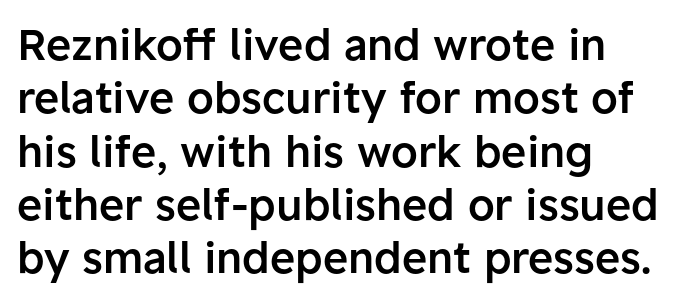
The image shows 43 px semibold sans-serif type, upright; set left-aligned, line spacing 1.24x, normal letter spacing, not underlined; low stroke contrast and a medium x-height.
